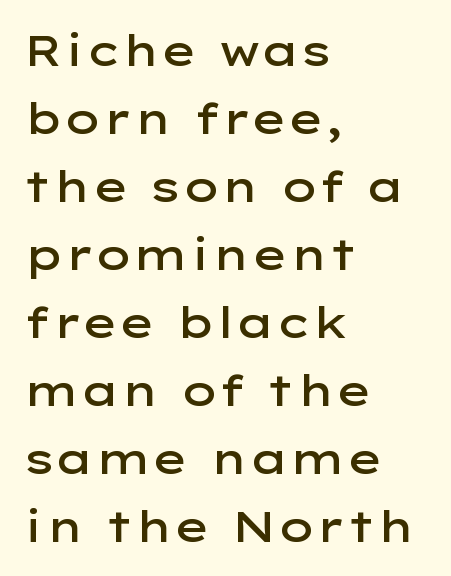
The image shows 43 px semibold, wide sans-serif type, upright; set left-aligned, normal line spacing (1.58x), normal letter spacing, not underlined; low stroke contrast and a medium x-height.
